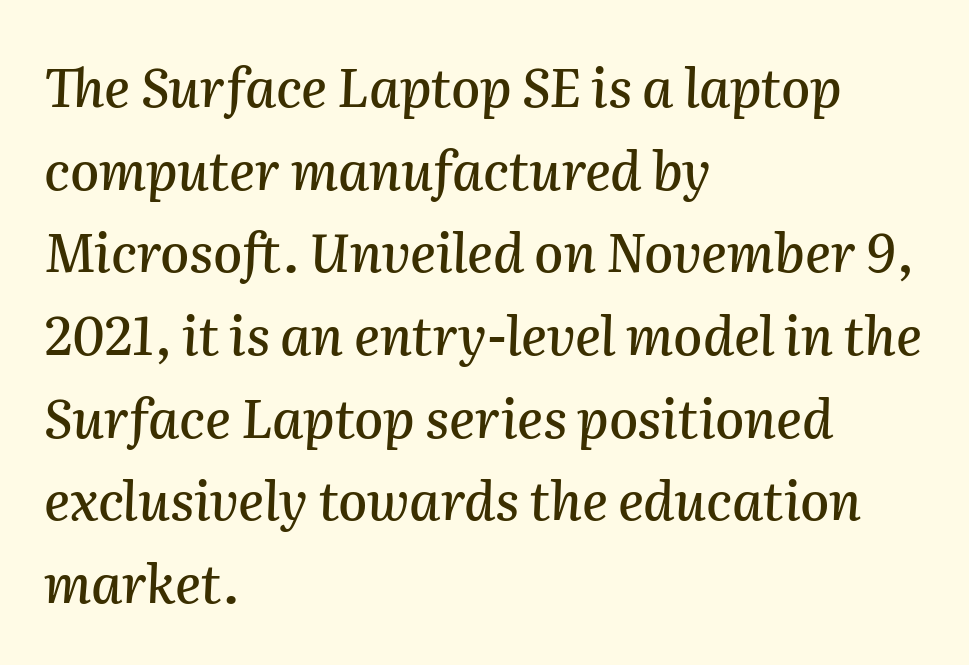
{"italic": "yes", "lean": "right", "slant_degrees": 2, "width": "normal", "stroke_contrast": "medium", "x_height": "medium", "monospaced": "no", "underline": "no", "align": "left", "line_spacing": "normal", "line_spacing_ratio": 1.56, "letter_spacing": "normal", "letter_spacing_em": 0.0, "glyph_px": 53}
